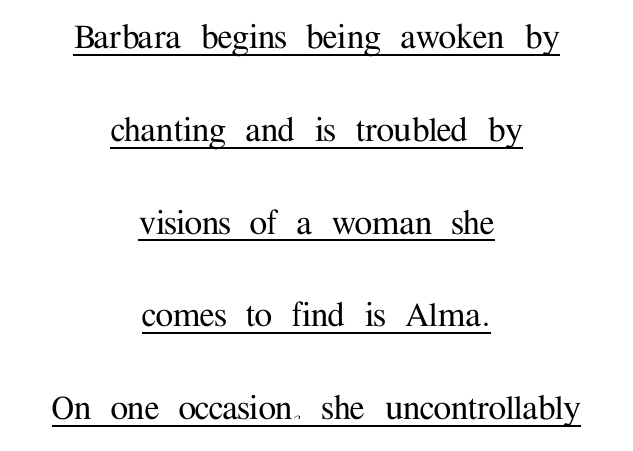
The image shows 40 px serif type, upright; set centered, loose line spacing (2.32x), normal letter spacing, underlined; medium stroke contrast and a medium x-height.
